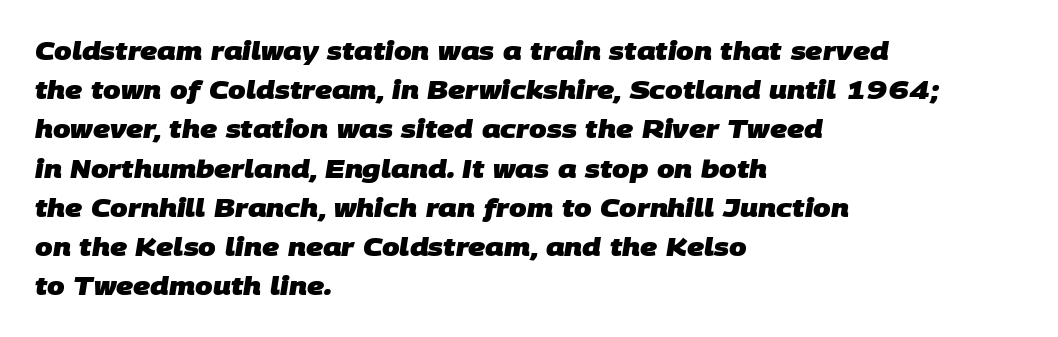
A dark, heavy texture on the line: the type is bold. There is no visible air inserted between adjacent glyphs. Glance below the letters and you will spot only blank space. Where is the straight margin? On the left. Baseline-to-baseline distance is the conventional proportion of letter height.
